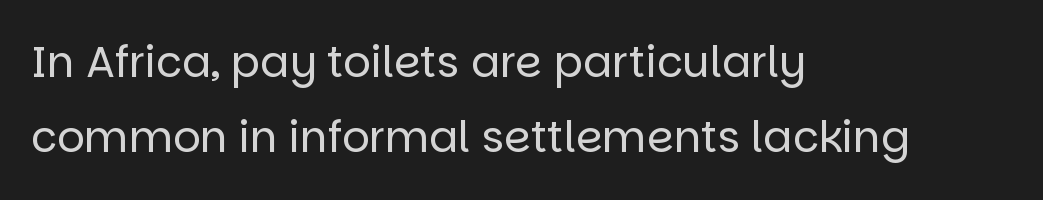
The image shows 43 px regular-weight sans-serif type, upright; set left-aligned, line spacing 1.75x, normal letter spacing, not underlined; low stroke contrast and a large x-height.
